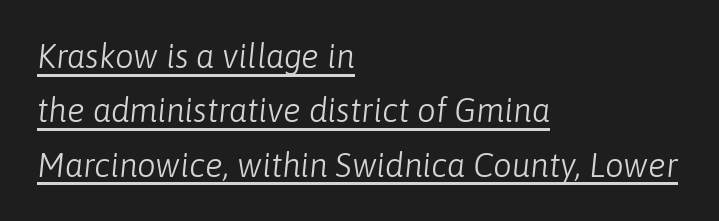
The line texture is even and compact thanks to regular tracking. The space between consecutive lines is moderate. Emphasis is given by a line drawn under the lettering. The passage shown leans; its letterforms are oblique. Do the characters align in a grid? No, the font is proportional.
